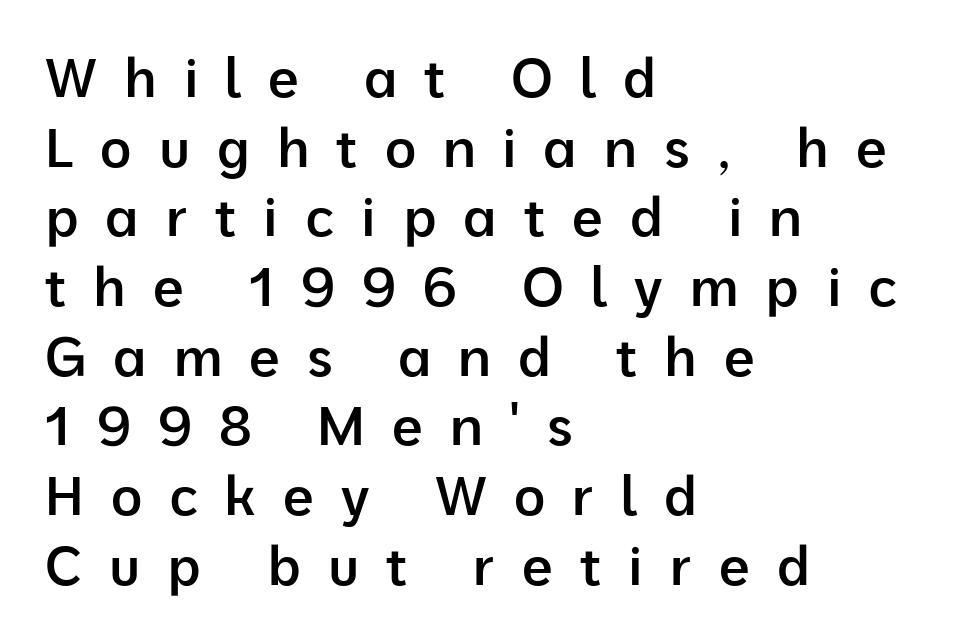
{"serif": "no", "italic": "no", "bold": "semi", "weight": "semibold", "width": "normal", "stroke_contrast": "low", "x_height": "medium", "monospaced": "no", "underline": "no", "align": "left", "line_spacing": "normal", "line_spacing_ratio": 1.29, "letter_spacing": "wide", "letter_spacing_em": 0.5, "glyph_px": 54}
